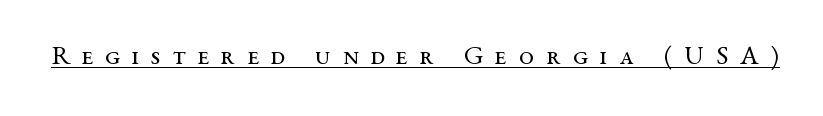
If you drew a line through each stem, it would be perfectly vertical. Is the type heavy? It reads as light-to-regular instead. The passage shown has open, widely tracked lettering throughout. A baseline rule has been typeset under these characters.
